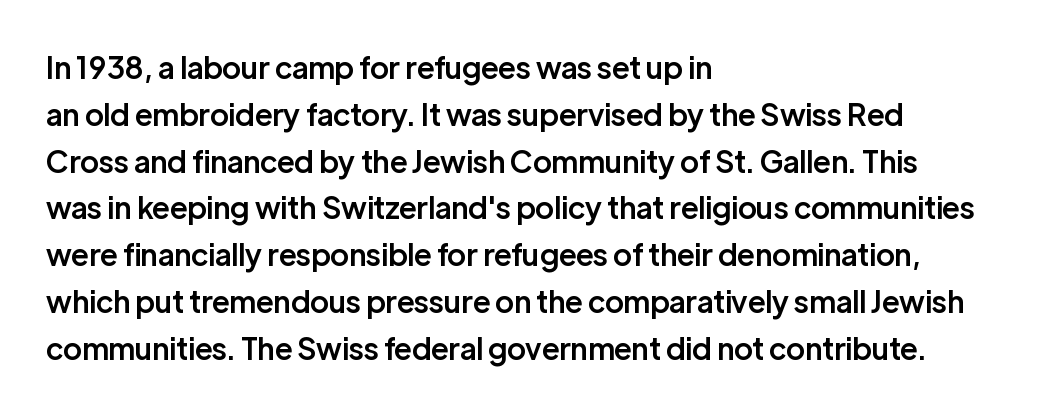
{"serif": "no", "italic": "no", "bold": "semi", "weight": "semibold", "width": "normal", "stroke_contrast": "low", "x_height": "medium", "monospaced": "no", "underline": "no", "align": "left", "line_spacing": "normal", "line_spacing_ratio": 1.56, "letter_spacing": "normal", "letter_spacing_em": 0.0, "glyph_px": 30}
